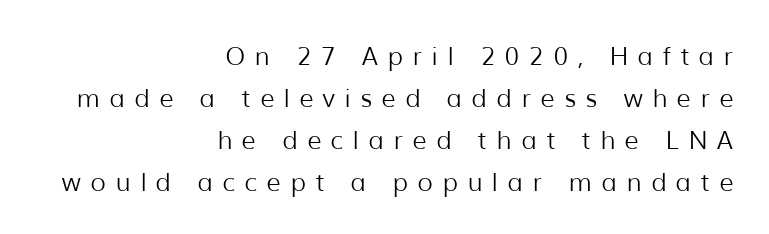
{"italic": "no", "bold": "no", "underline": "no", "align": "right", "line_spacing": "normal", "line_spacing_ratio": 1.68, "letter_spacing": "wide", "letter_spacing_em": 0.38, "glyph_px": 25}
